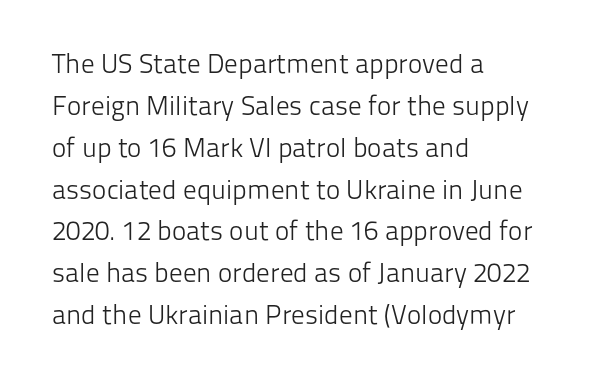
The image shows 27 px text type, upright; set left-aligned, normal line spacing (1.55x), normal letter spacing, not underlined.
